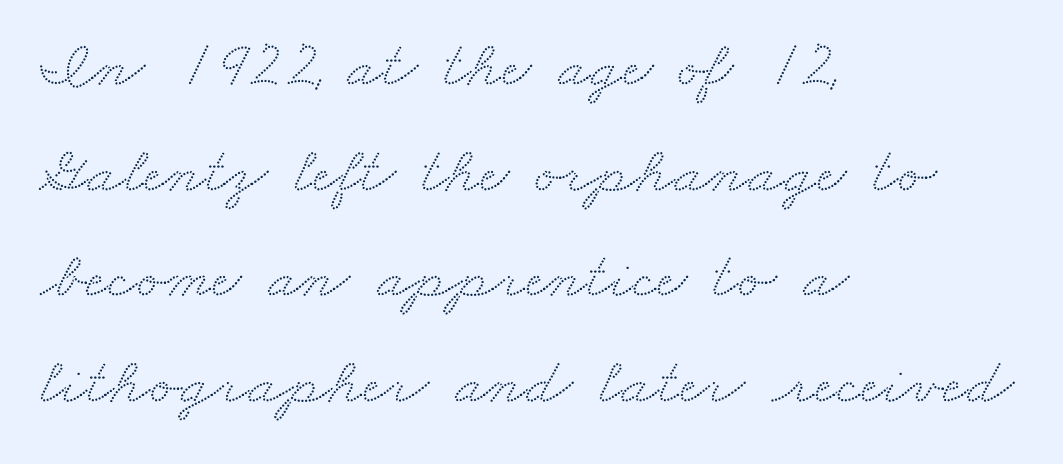
{"serif": "yes", "width": "wide", "stroke_contrast": "medium", "x_height": "small", "monospaced": "no", "underline": "no", "align": "left", "line_spacing": "normal", "line_spacing_ratio": 1.6, "letter_spacing": "normal", "letter_spacing_em": 0.0, "glyph_px": 66}
